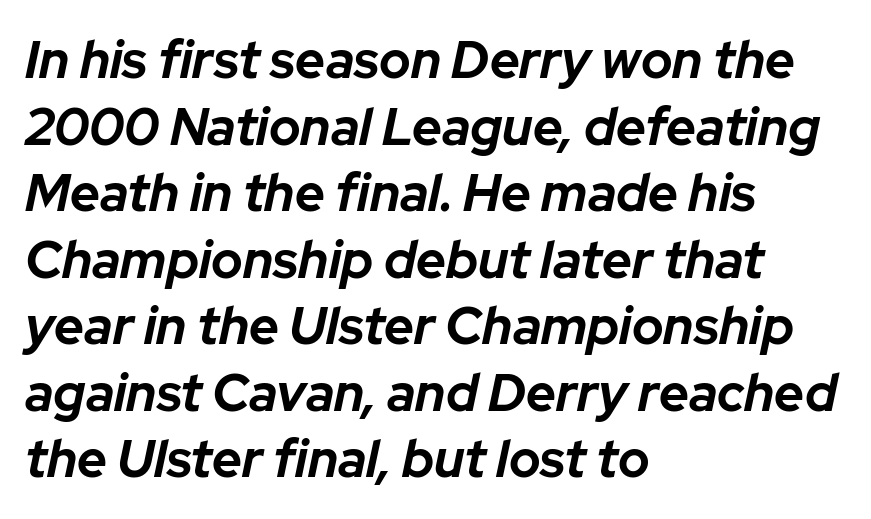
Line beginnings align vertically; line endings do not. Typesetter's note: full bold, strokes at maximum text heaviness. The designer left line spacing at the default. Glyph-to-glyph distance matches everyday printed text.
